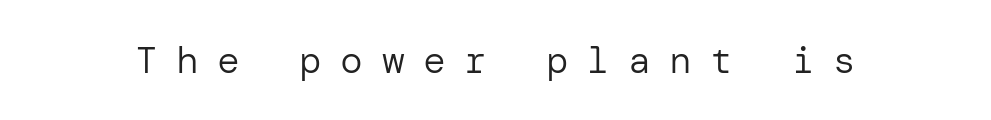
The image shows 38 px regular-weight sans-serif type, upright; set unusually wide letter spacing (+0.48 em), not underlined; low stroke contrast and a medium x-height.
